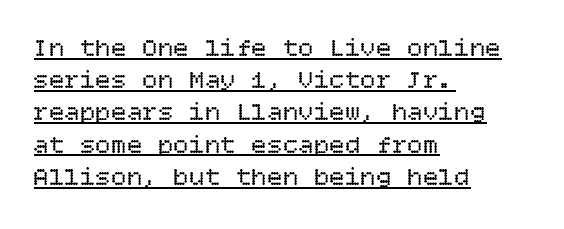
Q: Is the text bold? A: No.
Q: Is the text italic (slanted)? A: No, it is upright.
Q: Is the text underlined? A: Yes.
Q: How is the paragraph aligned? A: Left-aligned.
Q: Is the spacing between letters normal or unusually wide? A: Normal.
